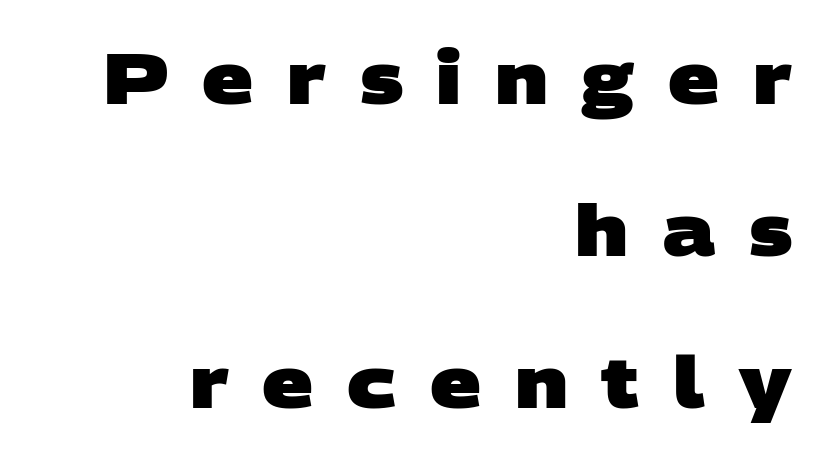
The image shows 71 px heavy, wide sans-serif type; set right-aligned, loose line spacing (2.14x), unusually wide letter spacing (+0.47 em), not underlined; low stroke contrast and a large x-height.
